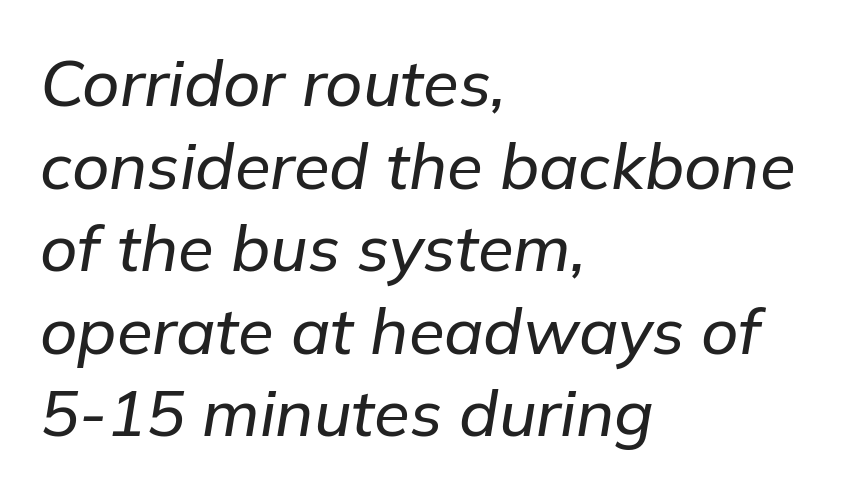
The image shows 65 px text type, italic (leaning right); set left-aligned, normal line spacing (1.27x), normal letter spacing, not underlined; low stroke contrast and a medium x-height.
